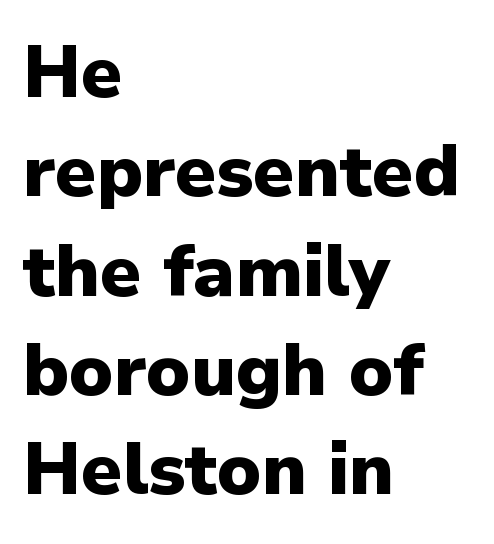
Q: Is the text bold? A: Yes.
Q: Is the text italic (slanted)? A: No, it is upright.
Q: Is the typeface a serif or a sans-serif typeface? A: Sans-serif.
Q: Is the text underlined? A: No.
Q: How is the paragraph aligned? A: Left-aligned.
Q: Is the spacing between letters normal or unusually wide? A: Normal.
Q: Is the spacing between lines tight, normal or loose? A: Normal.
Q: Width (condensed, normal, or wide)? A: Normal.
Q: Stroke contrast? A: Low.
Q: x-height? A: Medium.
Q: Monospaced? A: No.
